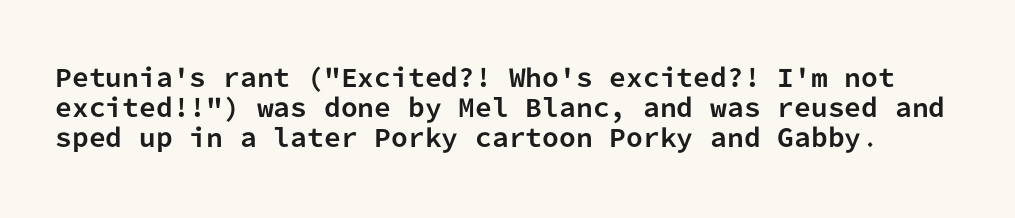
Q: Is the text bold? A: Yes.
Q: Is the text italic (slanted)? A: No, it is upright.
Q: Is the text underlined? A: No.
Q: Is the spacing between letters normal or unusually wide? A: Normal.
